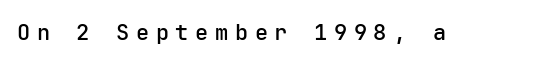
The image shows 22 px text type, upright; set unusually wide letter spacing (+0.3 em), not underlined.
